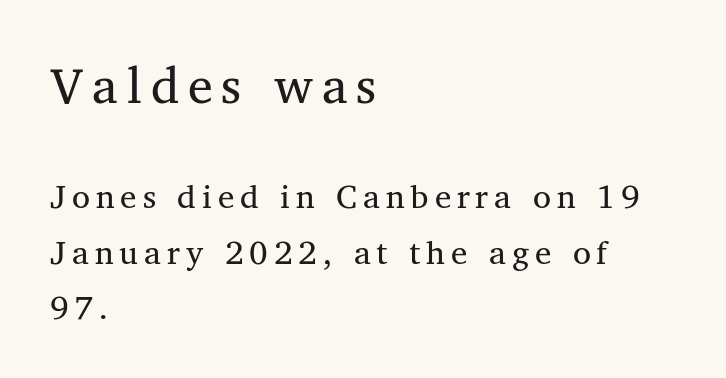
{"serif": "yes", "italic": "no", "bold": "no", "weight": "regular", "width": "normal", "stroke_contrast": "medium", "x_height": "medium", "monospaced": "no", "underline": "no", "align": "left", "line_spacing": "normal", "line_spacing_ratio": 1.67, "larger_block": "first", "size_ratio": 1.52, "glyph_px": 50}
